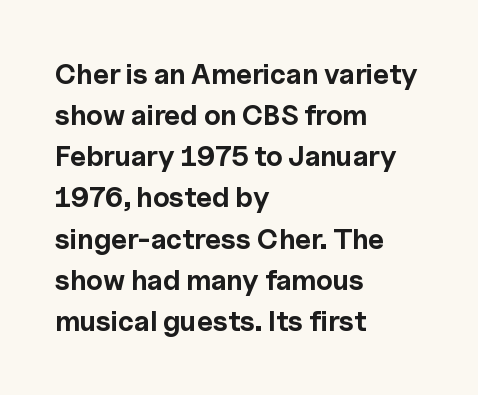
{"serif": "no", "italic": "no", "bold": "yes", "weight": "bold", "width": "normal", "x_height": "medium", "monospaced": "no", "underline": "no", "align": "left", "line_spacing": "normal", "line_spacing_ratio": 1.47, "letter_spacing": "normal", "letter_spacing_em": 0.0, "glyph_px": 28}
